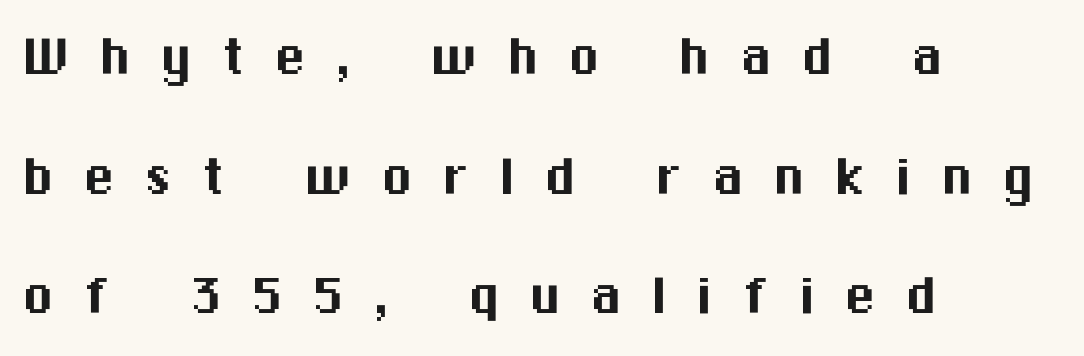
Vertical spacing — loose. The space directly below the letters is spotless. A student would call this left alignment; a typographer would say flush left, rag right. You could not count columns in this text — the font is proportionally spaced. These lines were composed using upright roman letters.
